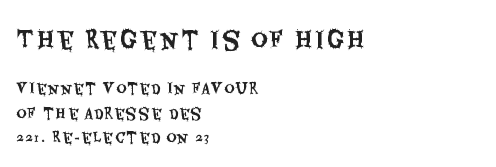
The image shows 23 px text type, upright; set left-aligned, line spacing 1.74x, not underlined; the first (top) block is 1.64x larger.
